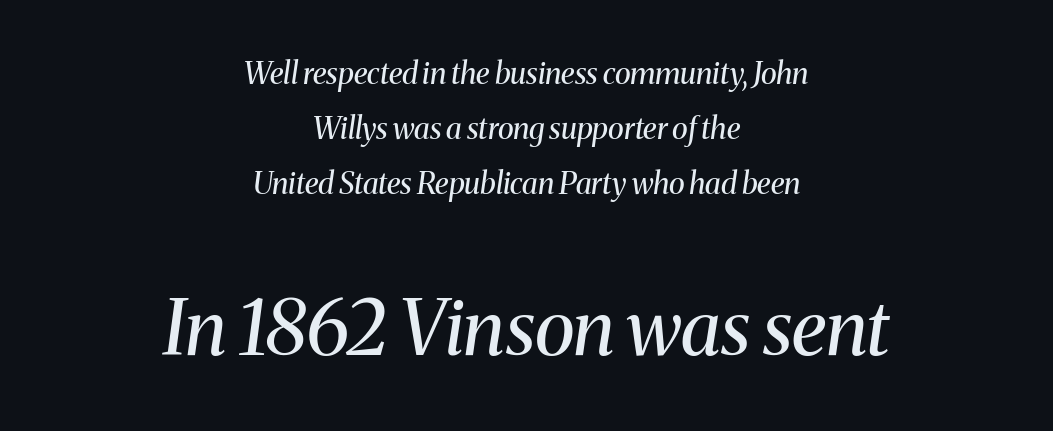
Q: Is the text bold? A: No.
Q: Is the text italic (slanted)? A: Yes, it leans right by about 8 degrees.
Q: Is the typeface a serif or a sans-serif typeface? A: Serif.
Q: Is the text underlined? A: No.
Q: How is the paragraph aligned? A: Centered.
Q: Is the spacing between letters normal or unusually wide? A: Normal.
Q: Which block of text is set in a larger size, the first (top) or the second (bottom)? A: The second (bottom) one.
Q: Width (condensed, normal, or wide)? A: Normal.
Q: Stroke contrast? A: Medium.
Q: x-height? A: Medium.
Q: Monospaced? A: No.
